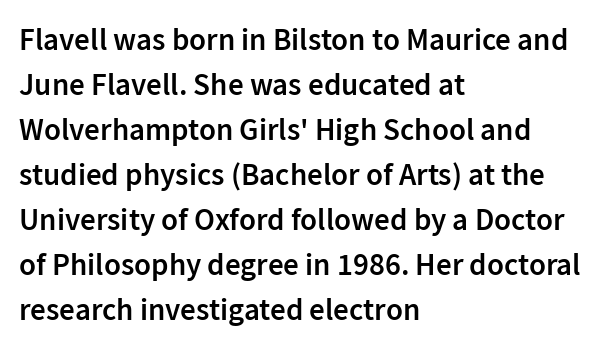
Rendered with straight, roman letterforms. Proportional: the letters do not fall into vertical columns. Left-aligned paragraph, ragged on the right. The specimen omits any rule beneath the text block's lines.
